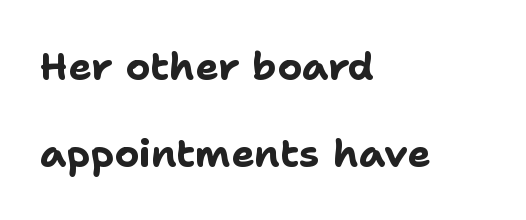
The image shows 39 px bold sans-serif type, upright; set left-aligned, loose line spacing (2.22x), normal letter spacing, not underlined; low stroke contrast and a medium x-height.
